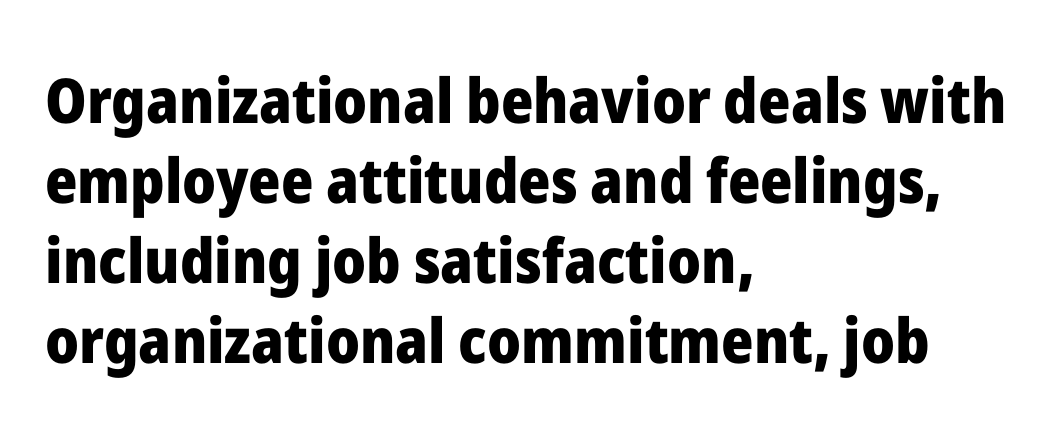
{"serif": "no", "italic": "no", "bold": "yes", "weight": "heavy", "width": "normal", "stroke_contrast": "low", "x_height": "medium", "monospaced": "no", "underline": "no", "align": "left", "line_spacing": "normal", "line_spacing_ratio": 1.29, "letter_spacing": "normal", "letter_spacing_em": 0.0, "glyph_px": 62}
